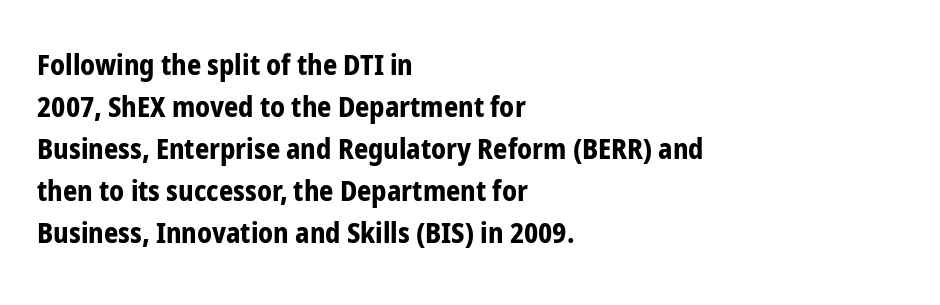
The image shows 28 px bold, condensed sans-serif type, upright; set left-aligned, normal line spacing (1.5x), normal letter spacing, not underlined; low stroke contrast and a medium x-height.
